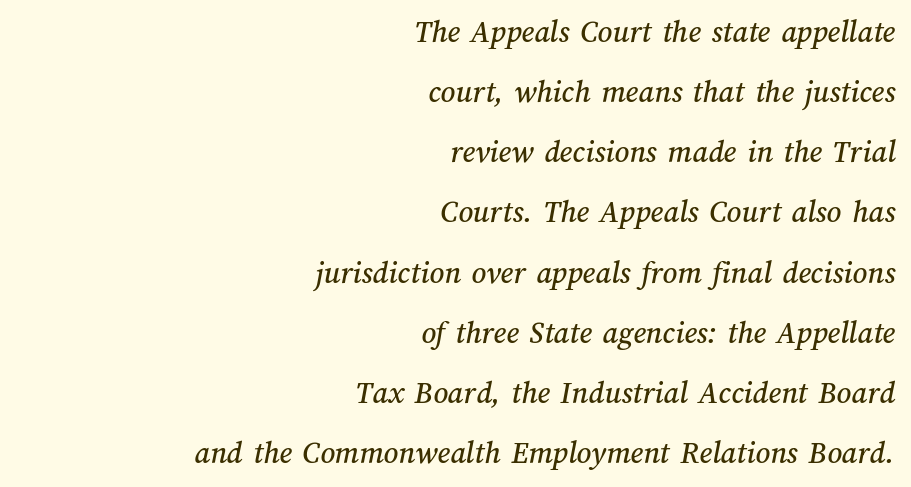
{"width": "normal", "stroke_contrast": "medium", "x_height": "medium", "monospaced": "no", "underline": "no", "align": "right", "line_spacing_ratio": 1.88, "letter_spacing": "normal", "letter_spacing_em": 0.0, "glyph_px": 32}
